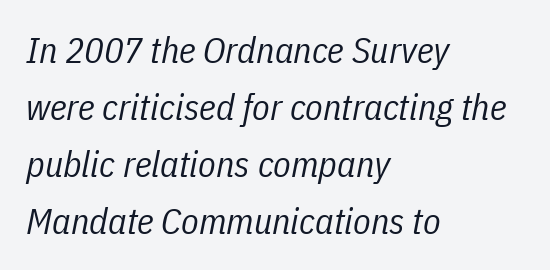
Type without underlining. The text carries the slant typical of an italic or oblique font. Compared with a typical body face, this is equally light or lighter still. The leading is moderate, giving the passage an even texture. A typesetter would call this proportional, since set widths differ per character.
